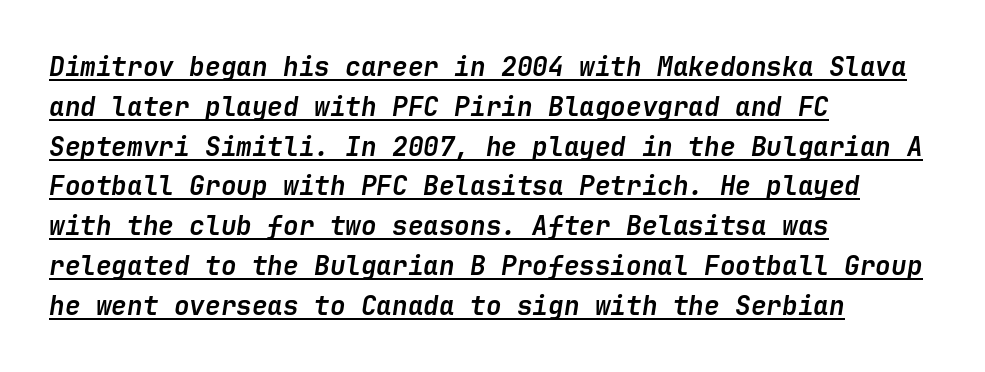
The image shows 26 px bold type, italic (leaning right); set left-aligned, normal line spacing (1.53x), normal letter spacing, underlined.
